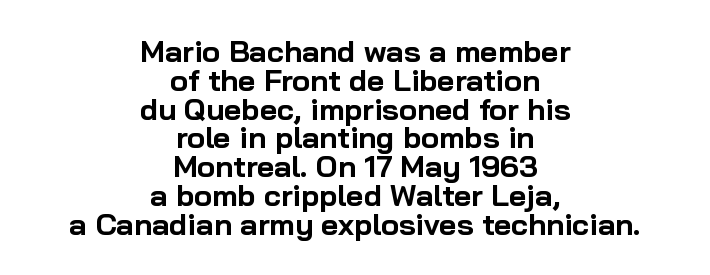
{"serif": "no", "italic": "no", "bold": "yes", "weight": "bold", "width": "normal", "stroke_contrast": "low", "x_height": "medium", "monospaced": "no", "underline": "no", "align": "center", "line_spacing": "tight", "line_spacing_ratio": 0.96, "letter_spacing": "normal", "letter_spacing_em": 0.0, "glyph_px": 30}
